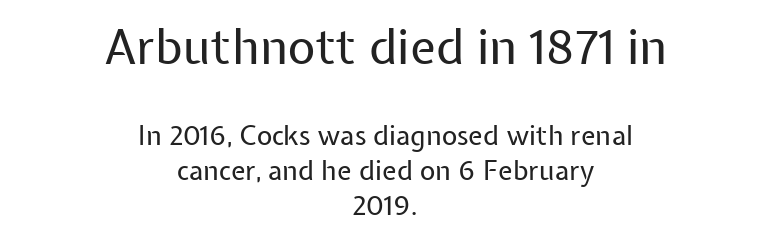
{"serif": "no", "italic": "no", "bold": "no", "weight": "regular", "width": "normal", "stroke_contrast": "low", "x_height": "medium", "monospaced": "no", "underline": "no", "align": "center", "line_spacing": "normal", "line_spacing_ratio": 1.29, "letter_spacing": "normal", "letter_spacing_em": 0.0, "larger_block": "first", "size_ratio": 1.78, "glyph_px": 48}
